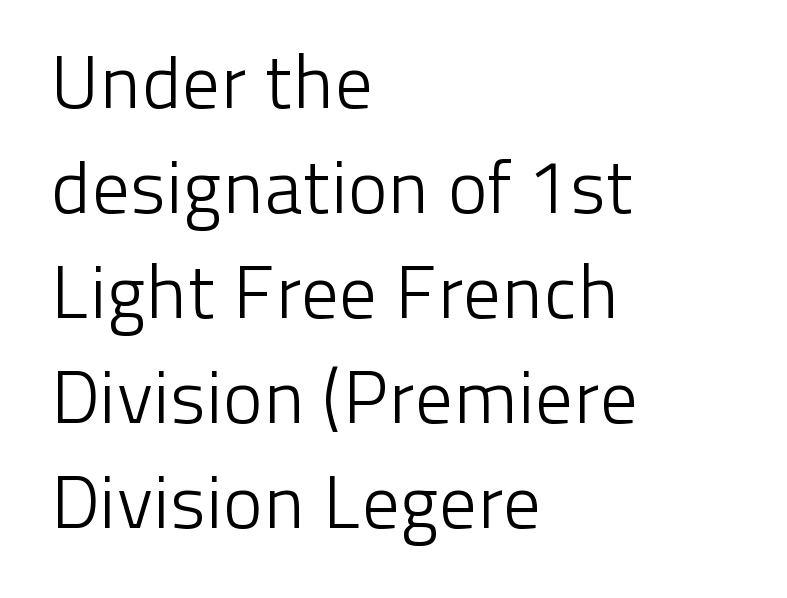
{"serif": "no", "italic": "no", "bold": "no", "weight": "light", "width": "normal", "stroke_contrast": "low", "x_height": "medium", "monospaced": "no", "underline": "no", "align": "left", "line_spacing": "normal", "line_spacing_ratio": 1.4, "letter_spacing": "normal", "letter_spacing_em": 0.0, "glyph_px": 75}
